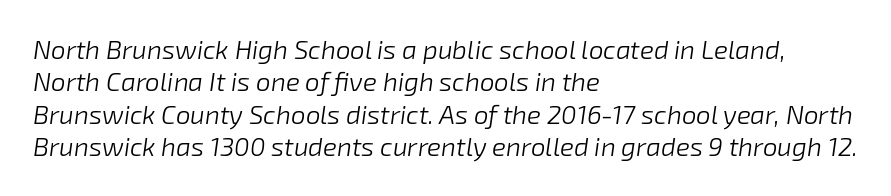
Honestly, the letter spacing is just normal — you wouldn't notice it. The line-height multiplier appears to be the usual default. Slant detected: the letters are inclined. The compositor pushed each line to the left boundary. The foot of each line stays bare and open. The strokes carry an ordinary text weight at most.
